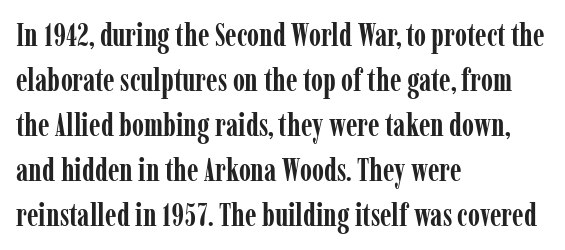
The image shows 31 px semibold, condensed serif type, upright; set left-aligned, normal line spacing (1.45x), normal letter spacing, not underlined; low stroke contrast and a medium x-height.
